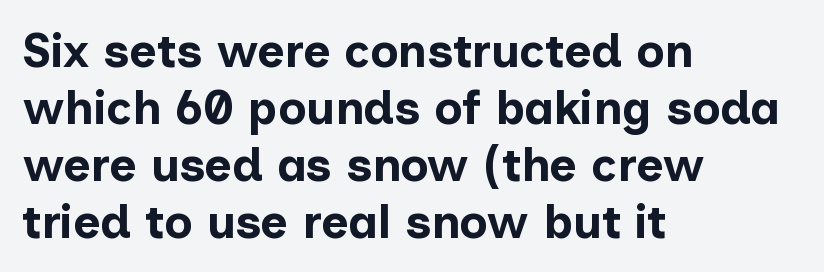
The image shows 47 px bold sans-serif type, upright; set left-aligned, line spacing 1.21x, normal letter spacing, not underlined; low stroke contrast and a medium x-height.
